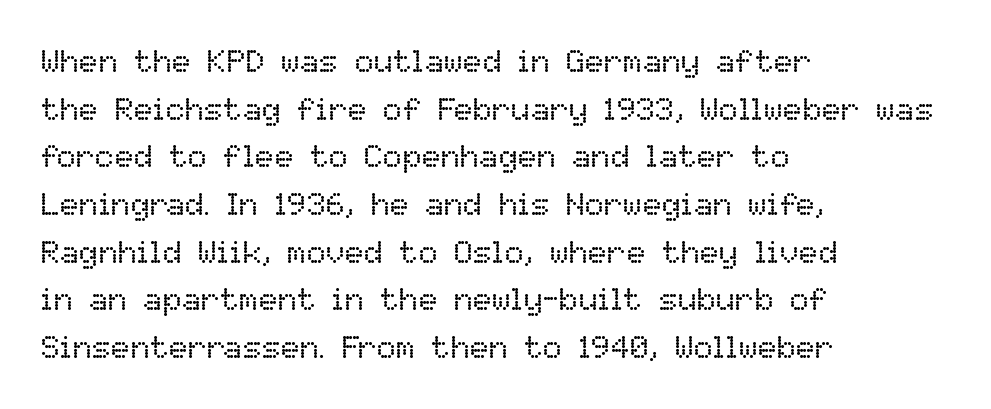
Q: Is the text bold? A: No.
Q: Is the text italic (slanted)? A: No, it is upright.
Q: Is the text underlined? A: No.
Q: How is the paragraph aligned? A: Left-aligned.
Q: Is the spacing between letters normal or unusually wide? A: Normal.
Q: Is the spacing between lines tight, normal or loose? A: Normal.
Q: Width (condensed, normal, or wide)? A: Normal.
Q: Stroke contrast? A: Low.
Q: x-height? A: Medium.
Q: Monospaced? A: No.
